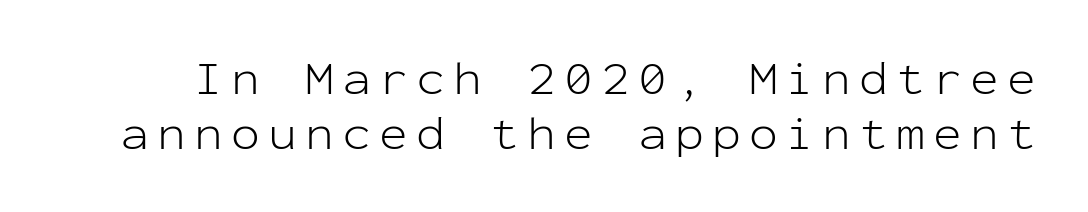
{"serif": "no", "italic": "no", "bold": "no", "weight": "light", "width": "normal", "stroke_contrast": "low", "x_height": "medium", "monospaced": "yes", "underline": "no", "line_spacing": "tight", "line_spacing_ratio": 1.15, "glyph_px": 48}
